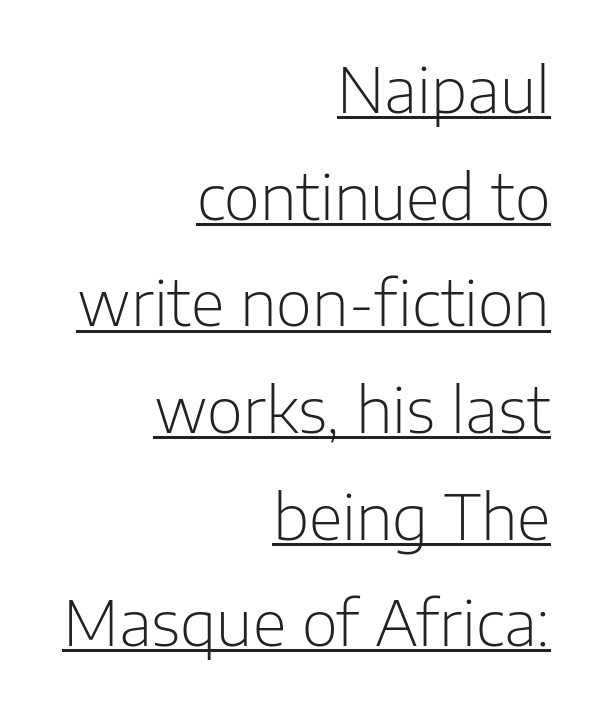
The image shows 62 px light sans-serif type, upright; set right-aligned, line spacing 1.72x, normal letter spacing, underlined; low stroke contrast and a medium x-height.
